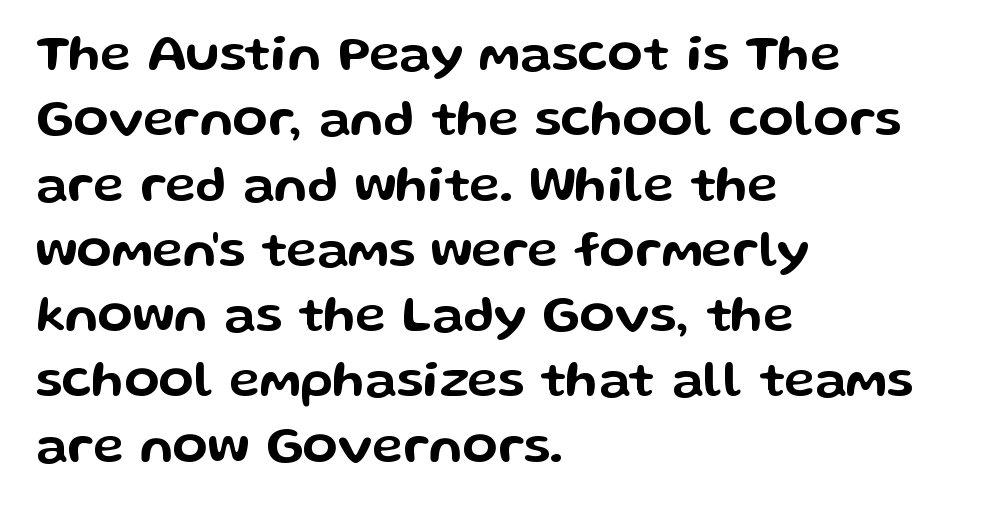
{"serif": "no", "italic": "no", "width": "wide", "stroke_contrast": "low", "x_height": "medium", "monospaced": "no", "underline": "no", "align": "left", "line_spacing": "normal", "line_spacing_ratio": 1.28, "letter_spacing": "normal", "letter_spacing_em": 0.0, "glyph_px": 51}
